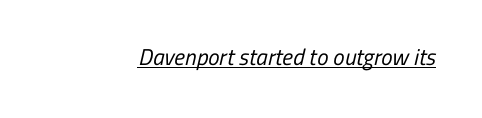
Compared with a typical body face, this is equally light or lighter still. The passage shown has conventional tracking throughout. The string is rendered with underlining switched on.
